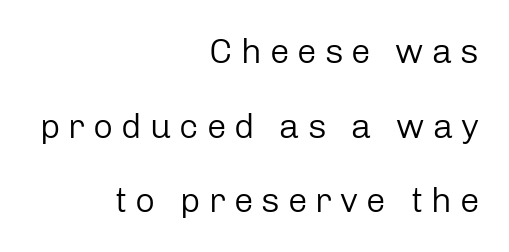
{"serif": "no", "italic": "no", "bold": "no", "weight": "regular", "width": "normal", "stroke_contrast": "low", "x_height": "medium", "monospaced": "no", "underline": "no", "align": "right", "line_spacing": "loose", "line_spacing_ratio": 2.13, "letter_spacing": "wide", "letter_spacing_em": 0.23, "glyph_px": 35}
